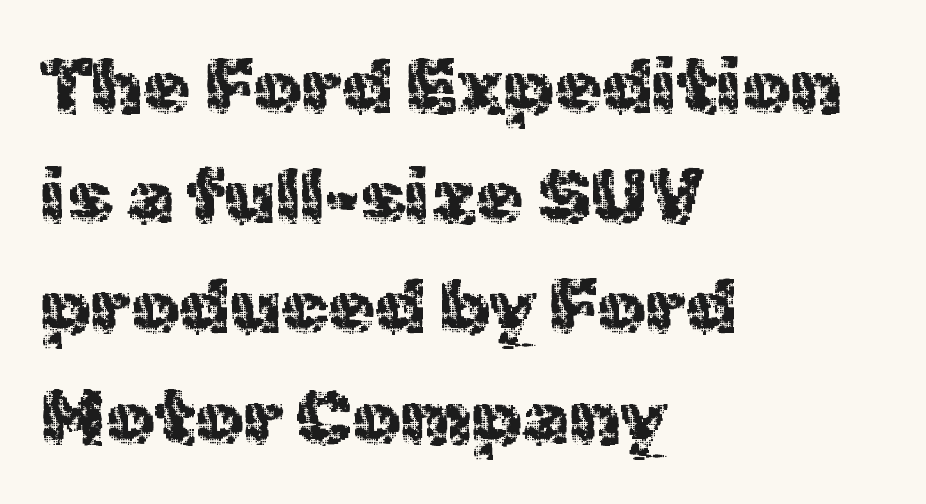
Quick note: not italic, upright. These lines are composed in type without serifs. A typesetter would call this proportional, since set widths differ per character. Only glyphs here, with clear space below each row. The lines are quadded left. Think standard paragraph weight, or any step lighter than that.
